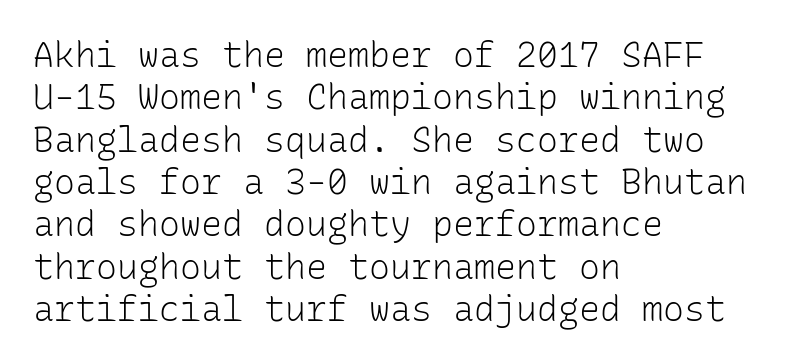
Compared with a typical body face, this is equally light or lighter still. The letters march in equal steps, a hallmark of fixed-pitch type. The words here are not underlined. In terms of posture, this sample is upright. The lines in this sample share a left origin and differ only in where they stop.
